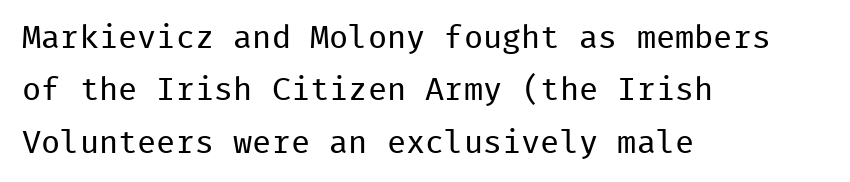
Q: Is the text bold? A: No.
Q: Is the text italic (slanted)? A: No, it is upright.
Q: Is the typeface a serif or a sans-serif typeface? A: Sans-serif.
Q: Is the text underlined? A: No.
Q: How is the paragraph aligned? A: Left-aligned.
Q: Is the spacing between letters normal or unusually wide? A: Normal.
Q: Is the spacing between lines tight, normal or loose? A: Normal.
Q: Width (condensed, normal, or wide)? A: Normal.
Q: Stroke contrast? A: Low.
Q: x-height? A: Medium.
Q: Monospaced? A: Yes.
